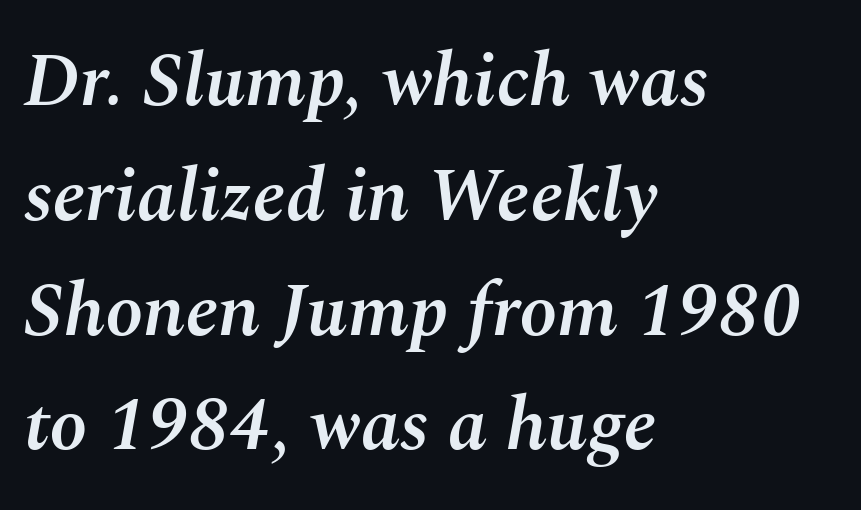
The image shows 76 px semibold type, italic (leaning right); set left-aligned, normal line spacing (1.51x), normal letter spacing, not underlined; medium stroke contrast and a medium x-height.
